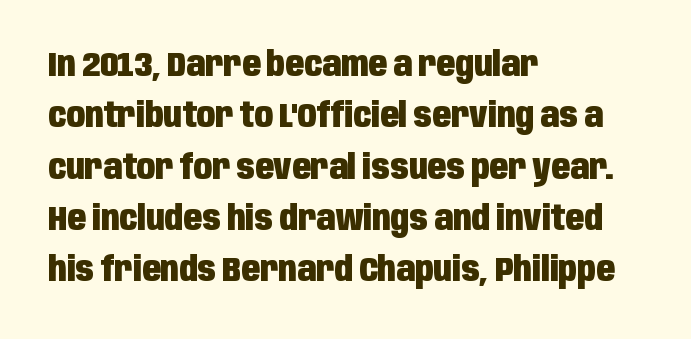
The image shows 34 px heavy, condensed sans-serif type, upright; set left-aligned, normal line spacing (1.51x), normal letter spacing, not underlined; low stroke contrast and a large x-height.
